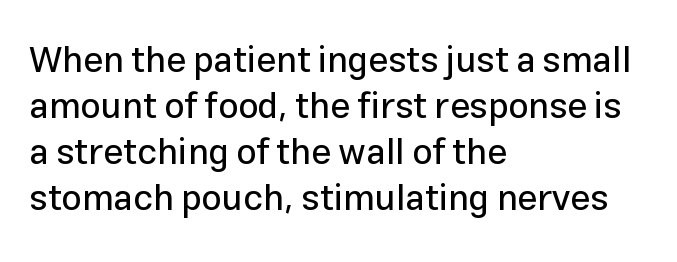
Q: Is the text italic (slanted)? A: No, it is upright.
Q: Is the typeface a serif or a sans-serif typeface? A: Sans-serif.
Q: Is the text underlined? A: No.
Q: How is the paragraph aligned? A: Left-aligned.
Q: Is the spacing between letters normal or unusually wide? A: Normal.
Q: Is the spacing between lines tight, normal or loose? A: Normal.
Q: Width (condensed, normal, or wide)? A: Normal.
Q: Stroke contrast? A: Low.
Q: x-height? A: Medium.
Q: Monospaced? A: No.
